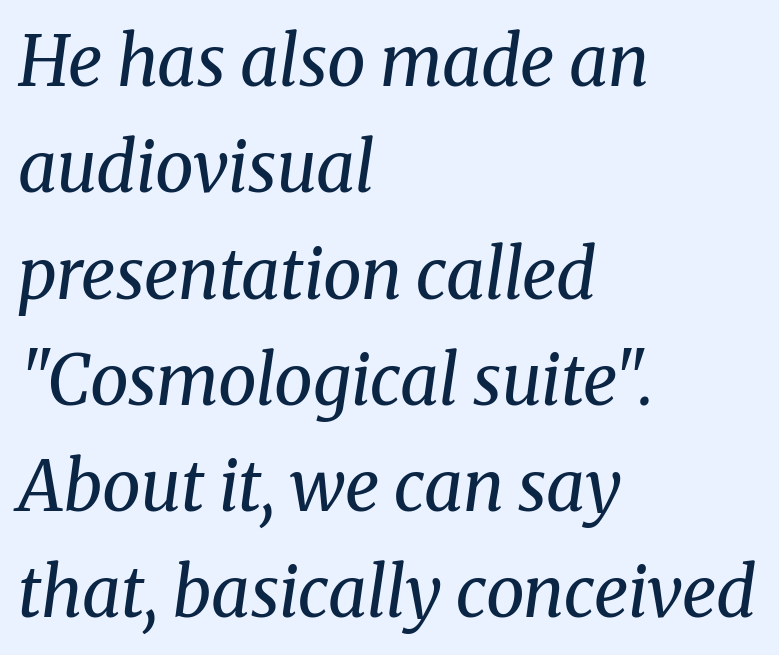
Each letter keeps its own natural width here, so spacing adapts to shape. The area under the type is left untouched. Leftover space on each line is placed entirely after the last word. Stroke mass is kept to a normal reading level or below. The letters sit at their default tracking, neither squeezed nor spread.
